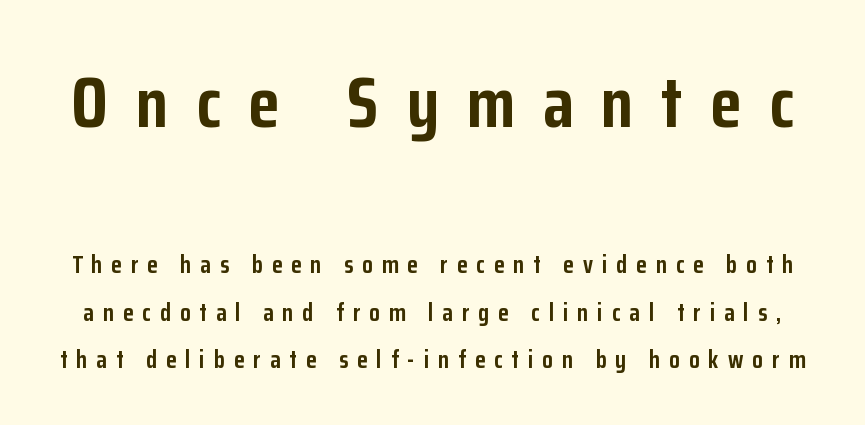
{"serif": "no", "italic": "no", "bold": "yes", "weight": "semibold", "width": "condensed", "stroke_contrast": "low", "x_height": "medium", "monospaced": "no", "underline": "no", "line_spacing": "loose", "line_spacing_ratio": 1.98, "letter_spacing": "wide", "letter_spacing_em": 0.38, "larger_block": "first", "size_ratio": 3.0, "glyph_px": 72}
